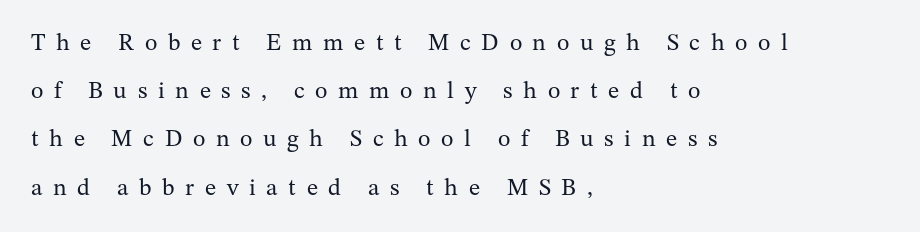
Words float on clear page, feet unadorned. No letter is thick-stroked: the sample isn't bold. The space between consecutive lines is lavish. There is plenty of visible air inserted between adjacent glyphs.
